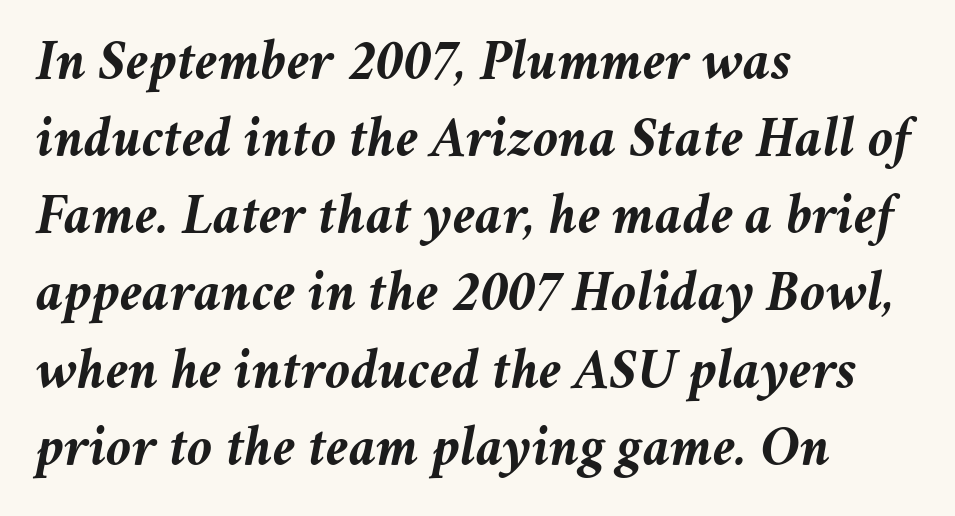
The letters are slanted; this is an italic face. The gaps between neighbouring characters are ordinary and unremarkable. Each line starts at the same left margin while the right side varies. Nobody drew a line under any word here. Varying glyph widths throughout — classic text-font behaviour.
